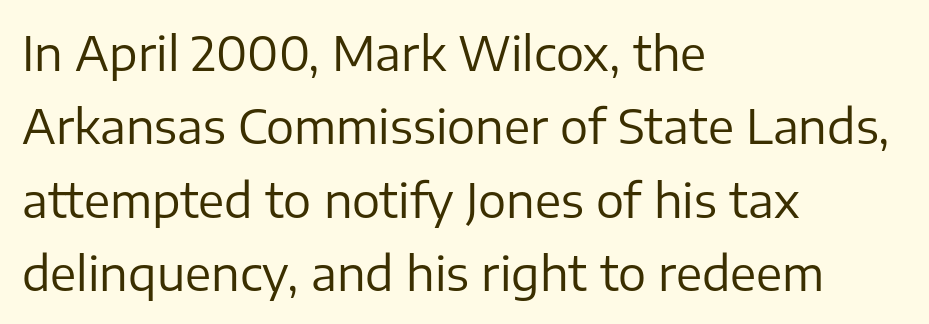
The image shows 47 px regular-weight sans-serif type, upright; set left-aligned, normal line spacing (1.56x), normal letter spacing, not underlined; low stroke contrast and a medium x-height.
